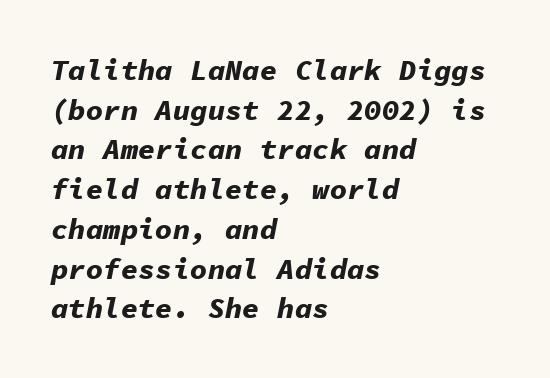
{"italic": "yes", "lean": "right", "slant_degrees": 11, "bold": "yes", "weight": "bold", "width": "normal", "stroke_contrast": "low", "x_height": "medium", "monospaced": "yes", "underline": "no", "align": "left", "line_spacing": "normal", "line_spacing_ratio": 1.37, "letter_spacing": "normal", "letter_spacing_em": 0.0, "glyph_px": 29}
